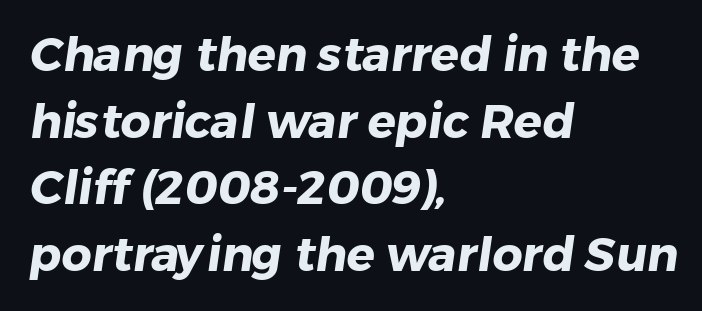
{"serif": "no", "bold": "yes", "weight": "heavy", "width": "normal", "stroke_contrast": "low", "x_height": "medium", "monospaced": "no", "underline": "no", "align": "left", "line_spacing": "normal", "line_spacing_ratio": 1.42, "letter_spacing": "normal", "letter_spacing_em": 0.0, "glyph_px": 47}
